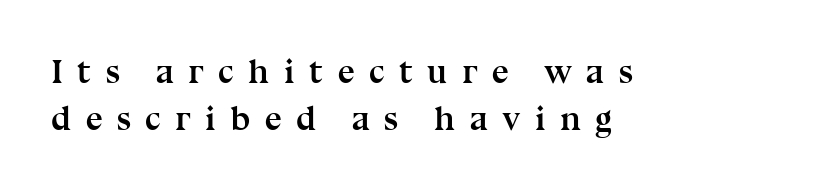
Q: Is the text bold? A: Yes.
Q: Is the text italic (slanted)? A: No, it is upright.
Q: Is the typeface a serif or a sans-serif typeface? A: Serif.
Q: Is the text underlined? A: No.
Q: How is the paragraph aligned? A: Left-aligned.
Q: Is the spacing between letters normal or unusually wide? A: Unusually wide.
Q: Is the spacing between lines tight, normal or loose? A: Normal.
Q: Width (condensed, normal, or wide)? A: Normal.
Q: Stroke contrast? A: Medium.
Q: x-height? A: Medium.
Q: Monospaced? A: No.
